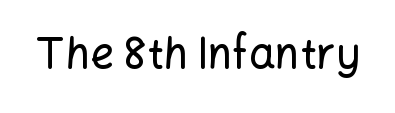
{"serif": "no", "italic": "no", "width": "normal", "stroke_contrast": "low", "x_height": "medium", "monospaced": "no", "underline": "no", "letter_spacing": "normal", "letter_spacing_em": 0.0, "glyph_px": 42}
